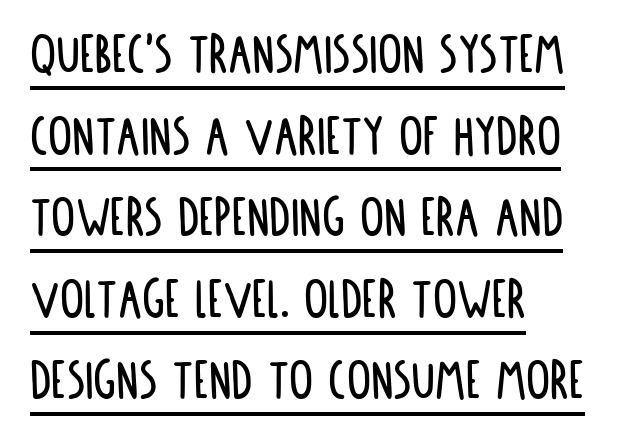
A continuous stroke trails under the words, as in a hyperlink. The tracking reads as untouched default to a designer's eye. Does the lettering tilt? It doesn't — this is upright. A typesetter would call this leading conventional body-copy spacing. Unlike a traditional serif, this face leaves its strokes unadorned. Proportional: the letters do not fall into vertical columns.
